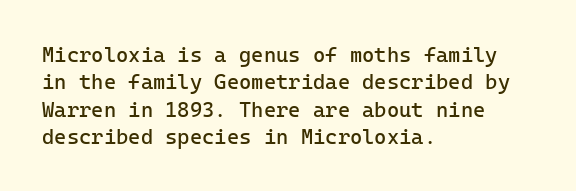
Reading down the block, your eye returns to a fixed left position each line. The weight tops out at a normal text grade. Interline gaps are of average width in this sample. The letters sit at their default tracking, neither squeezed nor spread.
